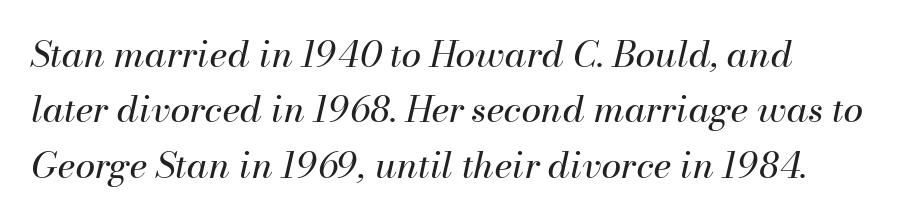
Q: Is the text bold? A: No.
Q: Is the text italic (slanted)? A: Yes, it leans right by about 13 degrees.
Q: Is the text underlined? A: No.
Q: Is the spacing between letters normal or unusually wide? A: Normal.
Q: Is the spacing between lines tight, normal or loose? A: Normal.
Q: Width (condensed, normal, or wide)? A: Normal.
Q: Stroke contrast? A: Medium.
Q: x-height? A: Small.
Q: Monospaced? A: No.
